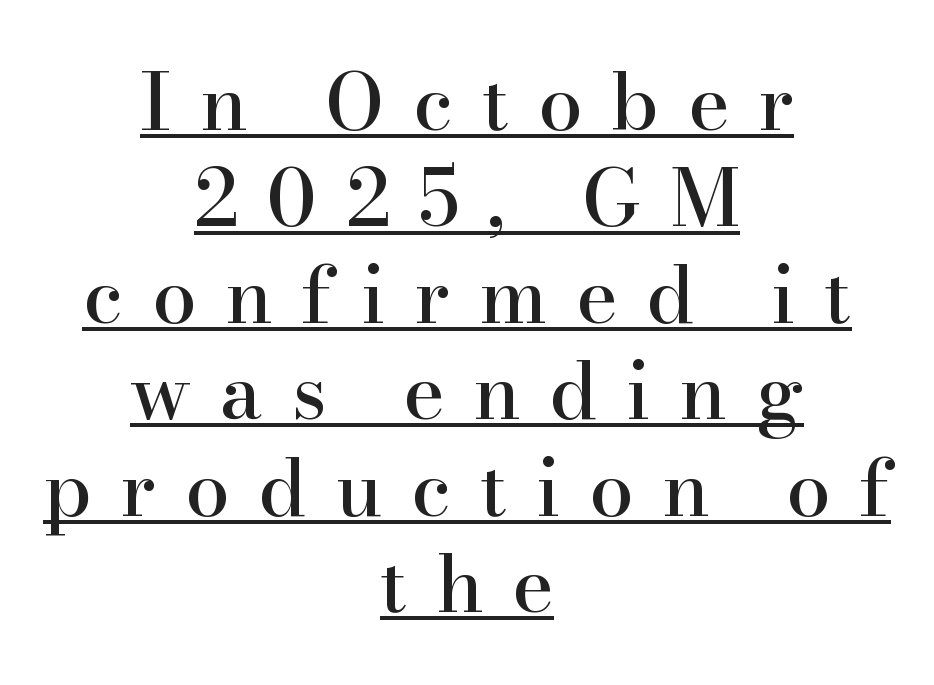
Both edges are ragged and mirror each other, which tells us the setting is centered. Varying glyph widths throughout — classic text-font behaviour. The designer went with a serif here, giving each stem small feet. Characters follow at a spacing far wider than the type designer built in. The lettering is marked with a stroke running underneath it. Nope, not italic — everything's standing straight.
